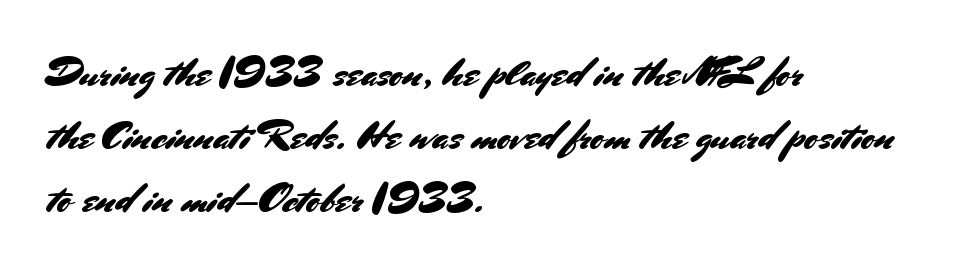
The glyphs are unaccompanied by any horizontal stroke below them. You could call the tracking neutral — neither tight nor loose. Look at the bottom of the vertical strokes: they stop flat, with no serifs. A typesetter would call this leading conventional body-copy spacing.
